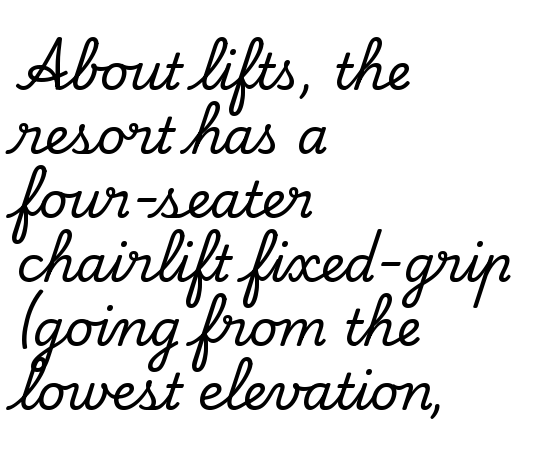
{"serif": "yes", "width": "normal", "stroke_contrast": "low", "x_height": "small", "monospaced": "no", "underline": "no", "align": "left", "line_spacing": "normal", "line_spacing_ratio": 1.28, "letter_spacing": "normal", "letter_spacing_em": 0.0, "glyph_px": 50}
